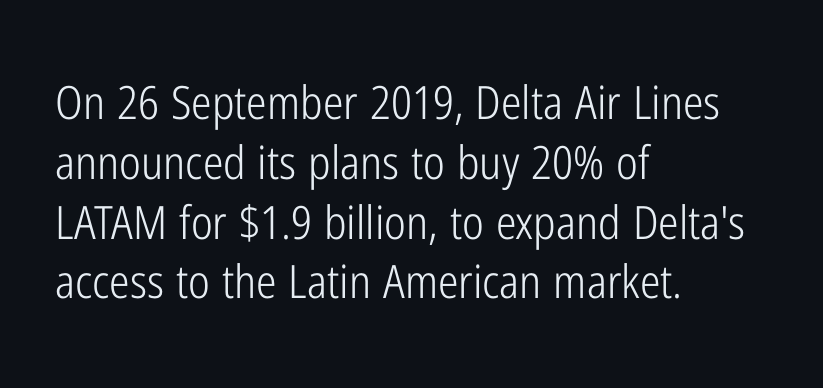
Compared with typical paragraphs, the rows here are spaced about the same. Decoration check: the copy has no underline. Letters have the restrained weight of plain body copy at most. The passage shown is typeset with a sans-serif family.
